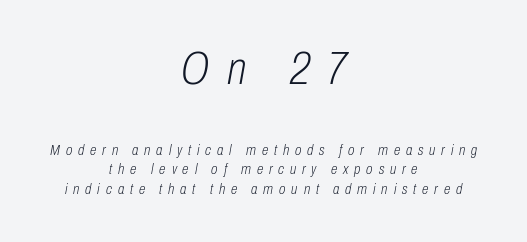
The image shows 46 px light, condensed type, italic (leaning right); set centered, normal line spacing (1.32x), unusually wide letter spacing (+0.39 em), not underlined; the first (top) block is 3.07x larger; low stroke contrast and a medium x-height.
